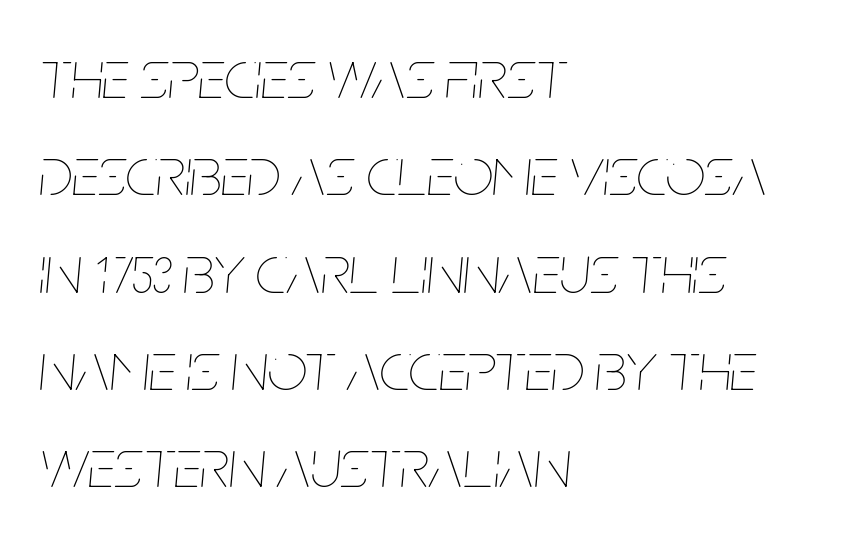
Q: Is the text bold? A: No.
Q: Is the text italic (slanted)? A: Yes, it leans right by about 5 degrees.
Q: Is the text underlined? A: No.
Q: How is the paragraph aligned? A: Left-aligned.
Q: Is the spacing between letters normal or unusually wide? A: Normal.
Q: Is the spacing between lines tight, normal or loose? A: Normal.
Q: Width (condensed, normal, or wide)? A: Condensed.
Q: Stroke contrast? A: Low.
Q: x-height? A: Large.
Q: Monospaced? A: No.
